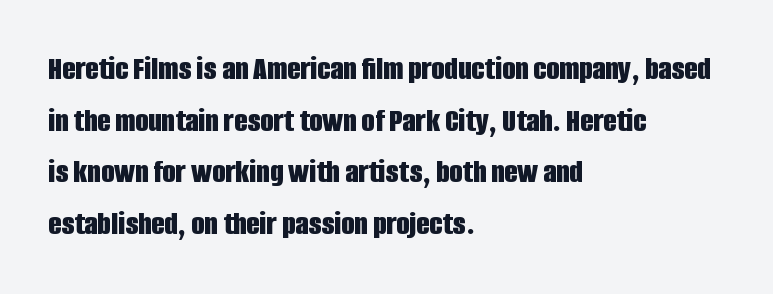
The image shows 34 px bold, condensed sans-serif type, upright; set left-aligned, normal line spacing (1.52x), normal letter spacing, not underlined; low stroke contrast and a large x-height.
